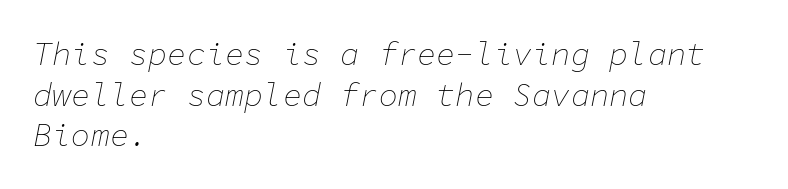
The image shows 32 px thin type, italic (leaning right), monospaced; set left-aligned, normal line spacing (1.27x), normal letter spacing, not underlined; low stroke contrast and a medium x-height.
